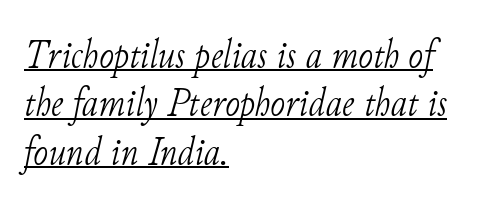
{"serif": "yes", "italic": "yes", "lean": "right", "slant_degrees": 11, "bold": "no", "weight": "light", "width": "normal", "stroke_contrast": "low", "x_height": "small", "monospaced": "no", "underline": "yes", "align": "left", "line_spacing_ratio": 1.21, "letter_spacing": "normal", "letter_spacing_em": 0.0, "glyph_px": 40}
